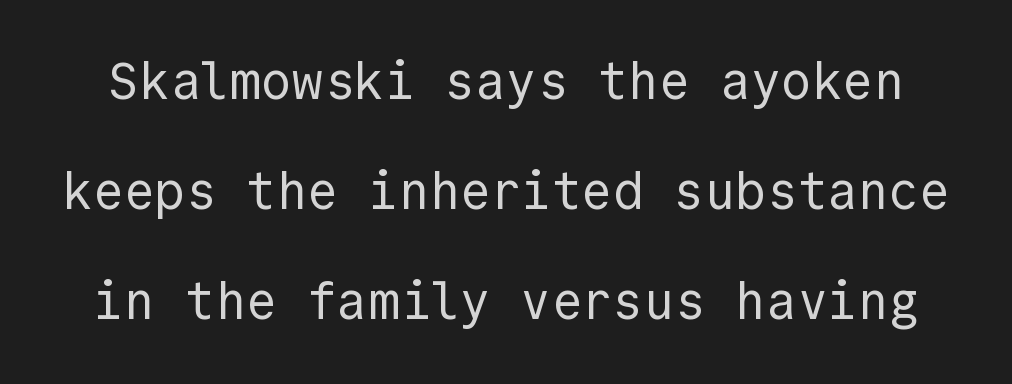
The image shows 51 px regular-weight sans-serif type, upright, monospaced; set loose line spacing (2.16x), normal letter spacing, not underlined; a medium x-height.
